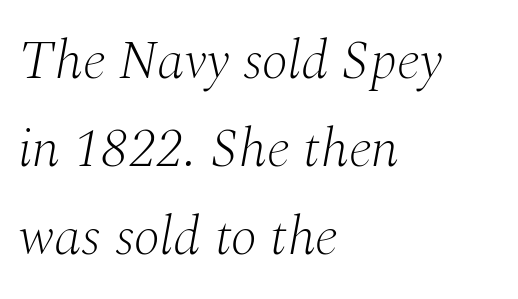
Regarding serifs, this sample has them. Italic? Definitely — the glyphs are oblique. No extra ink here — the face is not bold. Here the glyphs are tracked normally, forming tight word shapes.
